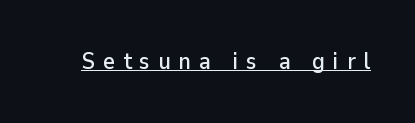
Q: Is the text italic (slanted)? A: No, it is upright.
Q: Is the text underlined? A: Yes.
Q: Is the spacing between letters normal or unusually wide? A: Unusually wide.
